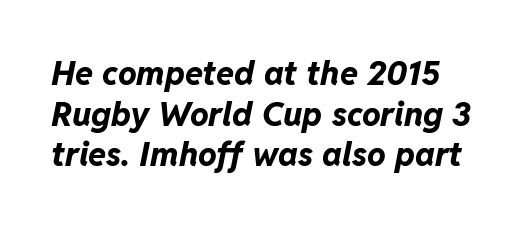
Q: Is the text bold? A: Yes.
Q: Is the text italic (slanted)? A: Yes, it leans right by about 11 degrees.
Q: Is the text underlined? A: No.
Q: Is the spacing between letters normal or unusually wide? A: Normal.
Q: Width (condensed, normal, or wide)? A: Normal.
Q: Stroke contrast? A: Low.
Q: x-height? A: Medium.
Q: Monospaced? A: No.
